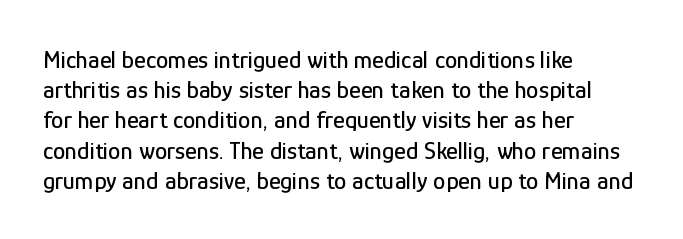
{"italic": "no", "underline": "no", "align": "left", "line_spacing_ratio": 1.21, "letter_spacing": "normal", "letter_spacing_em": 0.0, "glyph_px": 25}
